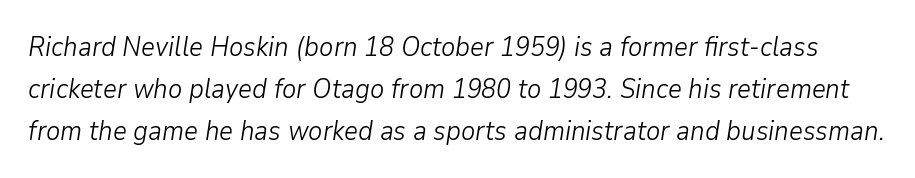
{"italic": "yes", "lean": "right", "slant_degrees": 9, "bold": "no", "underline": "no", "line_spacing": "normal", "line_spacing_ratio": 1.55, "letter_spacing": "normal", "letter_spacing_em": 0.0, "glyph_px": 27}
